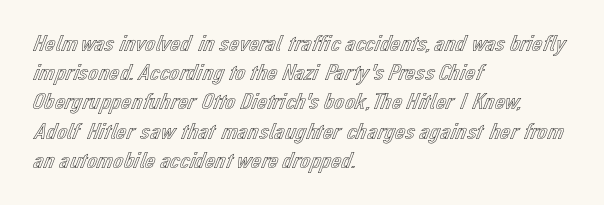
Interline gaps are of average width in this sample. Short note: letters normally spaced. The strip under each line holds only bare page. Which margin do the lines hug? The left one — the right edge is uneven.
